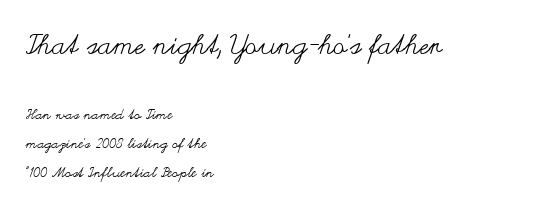
Q: Is the text bold? A: No.
Q: Is the text italic (slanted)? A: Yes.
Q: Is the text underlined? A: No.
Q: How is the paragraph aligned? A: Left-aligned.
Q: Is the spacing between letters normal or unusually wide? A: Normal.
Q: Is the spacing between lines tight, normal or loose? A: Loose.
Q: Which block of text is set in a larger size, the first (top) or the second (bottom)? A: The first (top) one.
